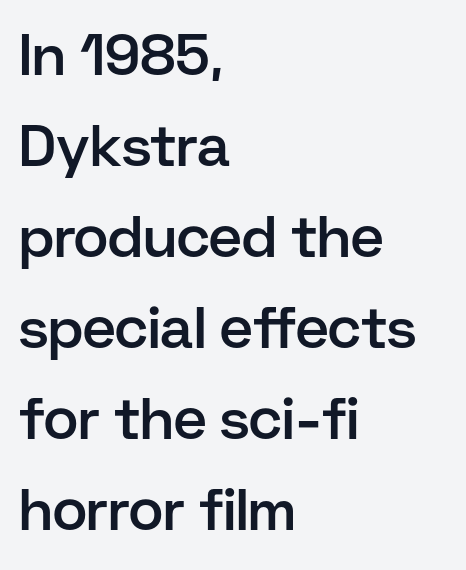
The image shows 58 px semibold sans-serif type, upright; set left-aligned, normal line spacing (1.57x), normal letter spacing, not underlined; low stroke contrast and a medium x-height.
